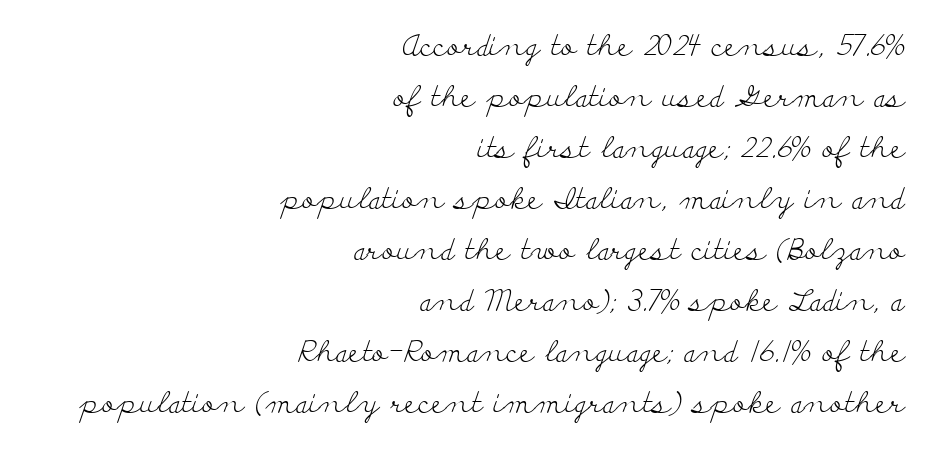
The image shows 29 px light, wide serif type; set right-aligned, line spacing 1.76x, normal letter spacing, not underlined; low stroke contrast and a small x-height.
